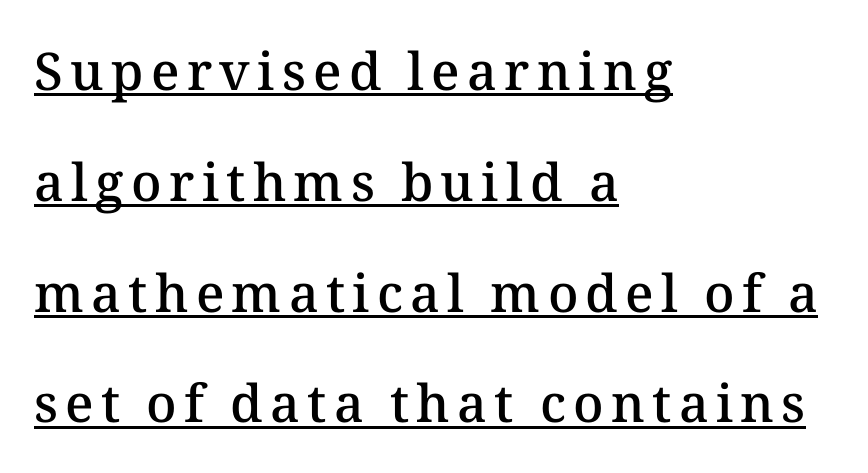
The image shows 52 px semibold type, upright; set left-aligned, loose line spacing (2.13x), underlined; medium stroke contrast and a medium x-height.
